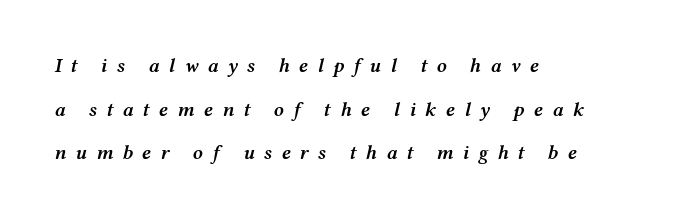
A bare baseline throughout the passage. Tracking here is generous; glyphs stand well apart from one another. Left-aligned paragraph, ragged on the right. A typesetter would call this leading open, well beyond the default.
